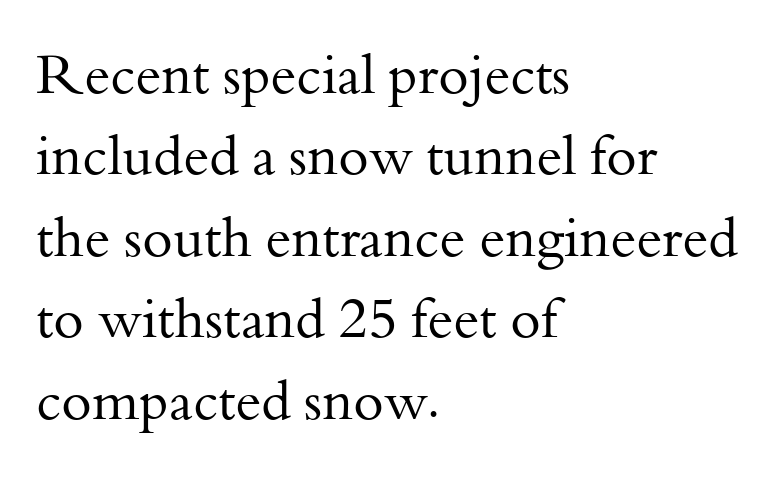
{"serif": "yes", "italic": "no", "bold": "no", "weight": "regular", "width": "normal", "stroke_contrast": "medium", "x_height": "small", "monospaced": "no", "underline": "no", "align": "left", "line_spacing": "normal", "line_spacing_ratio": 1.48, "letter_spacing": "normal", "letter_spacing_em": 0.0, "glyph_px": 55}
